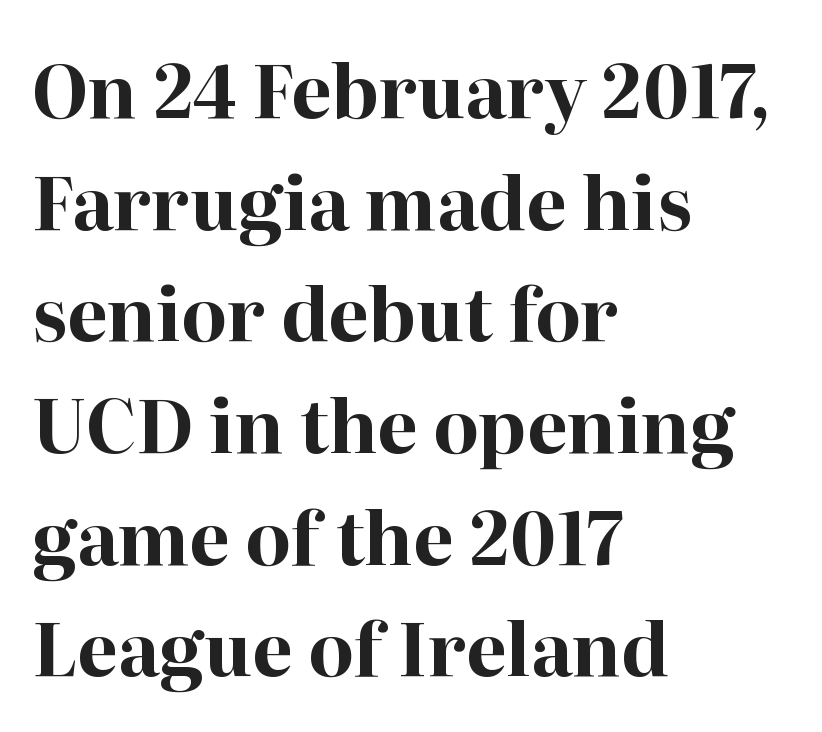
Q: Is the text bold? A: Yes.
Q: Is the text italic (slanted)? A: No, it is upright.
Q: Is the typeface a serif or a sans-serif typeface? A: Serif.
Q: Is the text underlined? A: No.
Q: How is the paragraph aligned? A: Left-aligned.
Q: Is the spacing between letters normal or unusually wide? A: Normal.
Q: Is the spacing between lines tight, normal or loose? A: Normal.
Q: Width (condensed, normal, or wide)? A: Normal.
Q: Stroke contrast? A: High.
Q: x-height? A: Medium.
Q: Monospaced? A: No.
